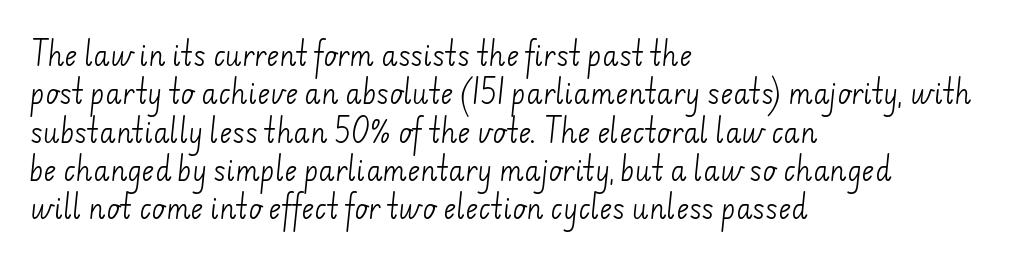
The image shows 27 px text type; set left-aligned, normal line spacing (1.42x), normal letter spacing, not underlined.
